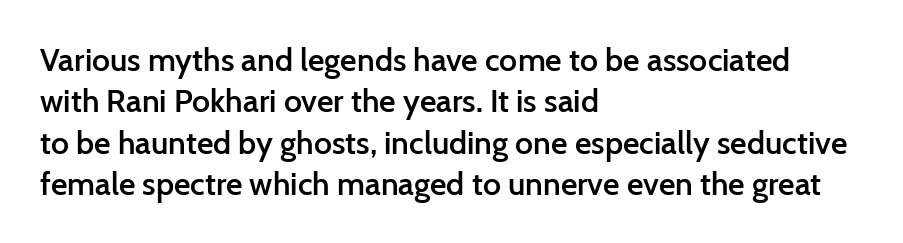
{"serif": "no", "italic": "no", "bold": "semi", "weight": "semibold", "width": "normal", "stroke_contrast": "low", "x_height": "medium", "monospaced": "no", "underline": "no", "align": "left", "line_spacing": "normal", "line_spacing_ratio": 1.29, "letter_spacing": "normal", "letter_spacing_em": 0.0, "glyph_px": 32}
